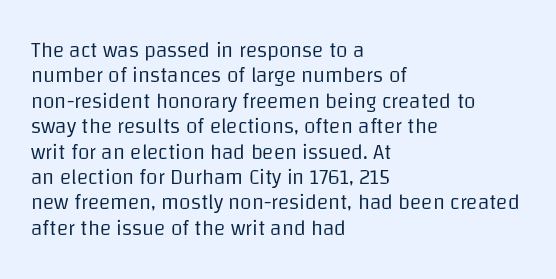
{"italic": "no", "bold": "no", "underline": "no", "align": "left", "line_spacing_ratio": 1.21, "letter_spacing": "normal", "letter_spacing_em": 0.0, "glyph_px": 21}
